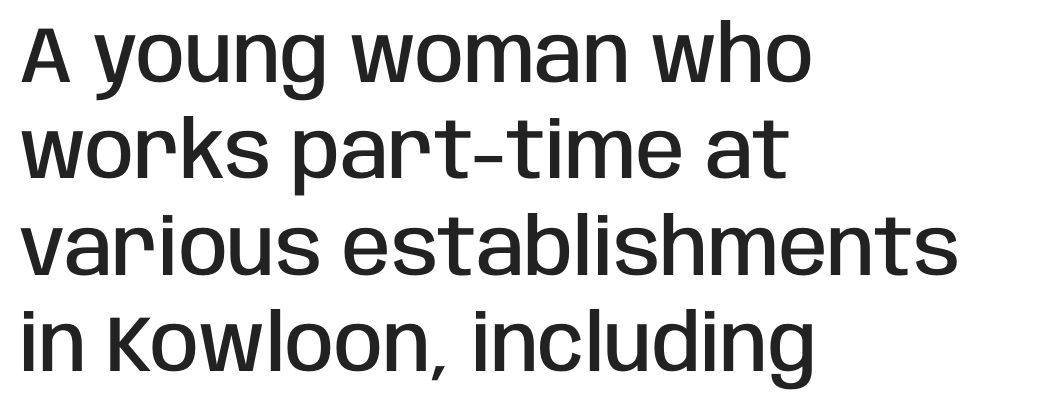
{"serif": "no", "italic": "no", "bold": "semi", "weight": "semibold", "width": "condensed", "stroke_contrast": "low", "x_height": "large", "monospaced": "no", "underline": "no", "align": "left", "line_spacing_ratio": 1.22, "letter_spacing": "normal", "letter_spacing_em": 0.0, "glyph_px": 79}
